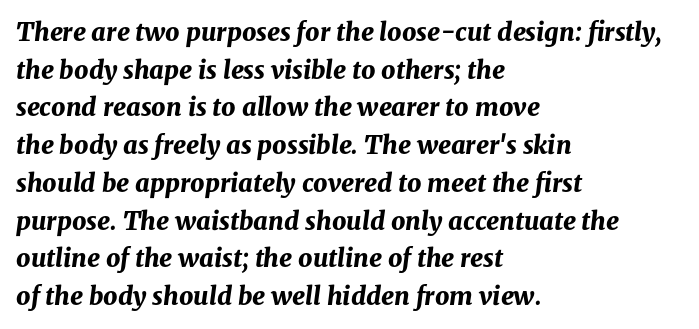
The image shows 25 px bold type, italic (leaning right); set left-aligned, normal line spacing (1.51x), normal letter spacing, not underlined.
